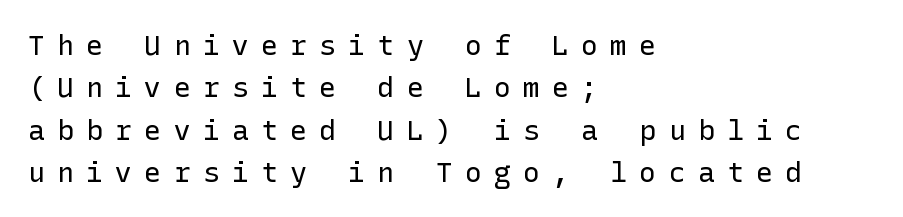
The image shows 28 px regular-weight sans-serif type, upright; set left-aligned, normal line spacing (1.51x), unusually wide letter spacing (+0.44 em), not underlined; low stroke contrast and a medium x-height.
